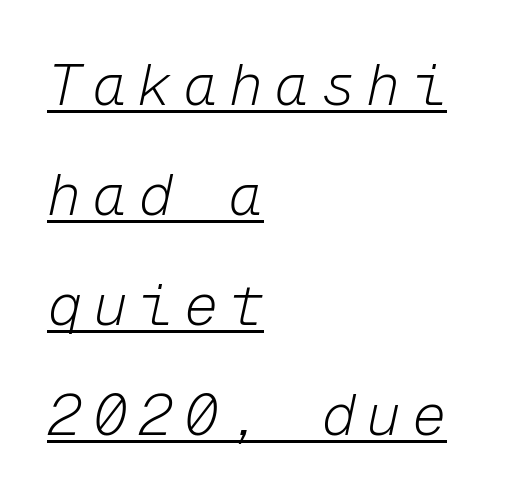
The image shows 57 px light type, italic (leaning right), monospaced; set left-aligned, loose line spacing (1.93x), unusually wide letter spacing (+0.2 em), underlined; low stroke contrast and a medium x-height.
